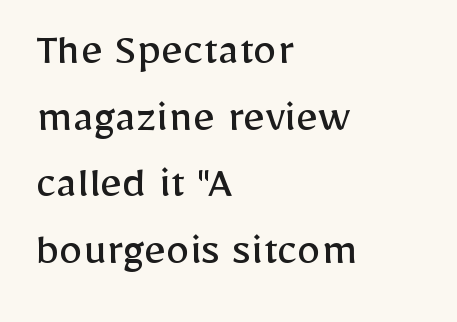
Q: Is the text bold? A: No.
Q: Is the text italic (slanted)? A: No, it is upright.
Q: Is the typeface a serif or a sans-serif typeface? A: Sans-serif.
Q: Is the text underlined? A: No.
Q: How is the paragraph aligned? A: Left-aligned.
Q: Is the spacing between letters normal or unusually wide? A: Normal.
Q: Is the spacing between lines tight, normal or loose? A: Normal.
Q: Width (condensed, normal, or wide)? A: Normal.
Q: Stroke contrast? A: Low.
Q: x-height? A: Medium.
Q: Monospaced? A: No.
